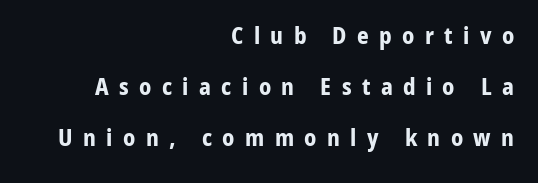
{"italic": "no", "bold": "yes", "underline": "no", "align": "right", "line_spacing": "loose", "line_spacing_ratio": 2.22, "letter_spacing": "wide", "letter_spacing_em": 0.45, "glyph_px": 23}
